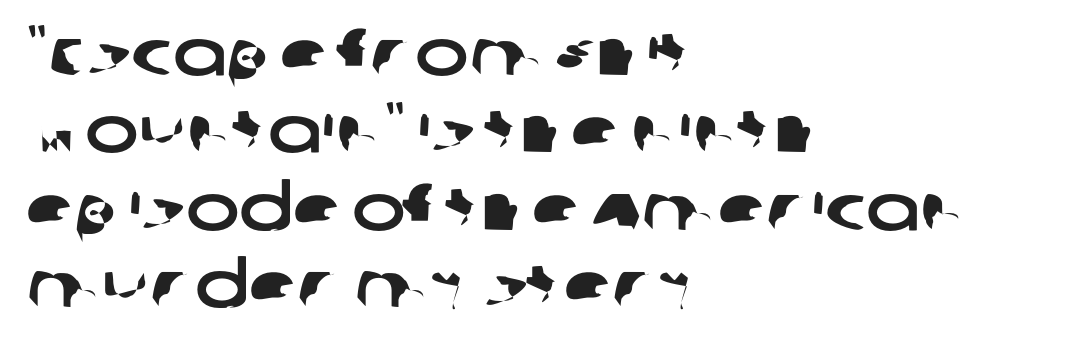
The specimen omits any rule beneath the text block's lines. The rendering keeps characters at their native spacing. The compositor pushed each line to the left boundary. These lines are composed in type without serifs. Is this a fixed-width face? No — the glyphs have proportional, varying widths.
